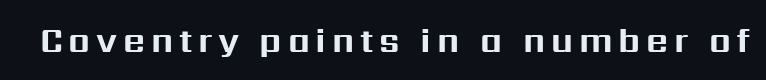
Decoration check: the copy has no underline. Italic: no, the glyphs are upright roman. No feet cap the strokes, marking this as sans-serif type. Heft: maximum for text — a bold. Varying glyph widths throughout — classic text-font behaviour.
